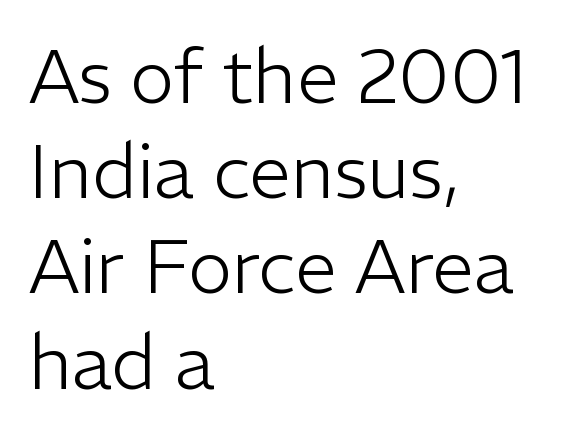
The image shows 75 px light sans-serif type, upright; set left-aligned, normal line spacing (1.27x), normal letter spacing, not underlined; low stroke contrast and a medium x-height.
